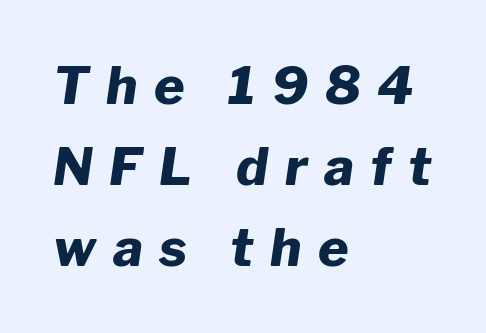
Q: Is the text bold? A: Yes.
Q: Is the text italic (slanted)? A: Yes, it leans right by about 8 degrees.
Q: Is the text underlined? A: No.
Q: How is the paragraph aligned? A: Left-aligned.
Q: Is the spacing between letters normal or unusually wide? A: Unusually wide.
Q: Is the spacing between lines tight, normal or loose? A: Normal.
Q: Width (condensed, normal, or wide)? A: Normal.
Q: Stroke contrast? A: Low.
Q: x-height? A: Medium.
Q: Monospaced? A: No.
